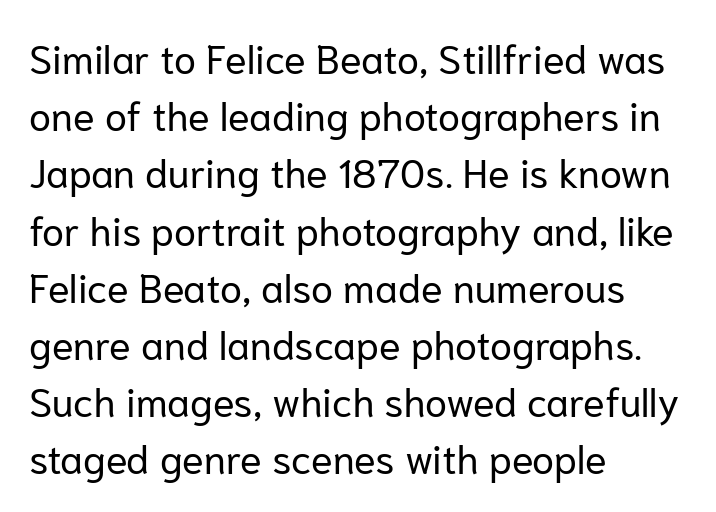
{"serif": "no", "italic": "no", "bold": "no", "weight": "regular", "width": "normal", "stroke_contrast": "low", "x_height": "medium", "monospaced": "no", "underline": "no", "align": "left", "line_spacing": "normal", "line_spacing_ratio": 1.43, "letter_spacing": "normal", "letter_spacing_em": 0.0, "glyph_px": 40}
